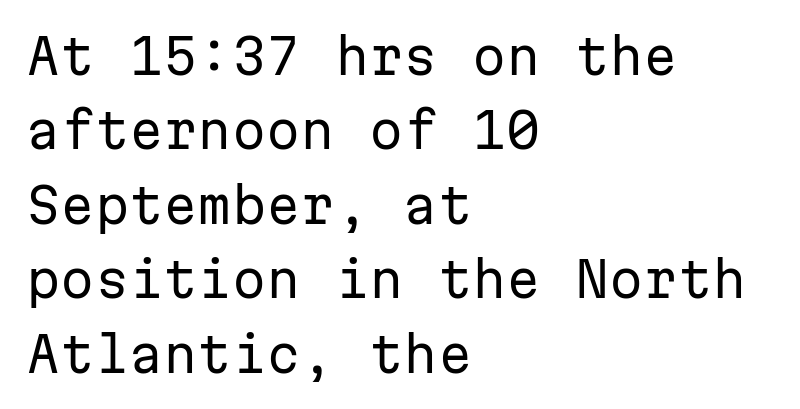
{"serif": "no", "italic": "no", "bold": "no", "weight": "regular", "width": "normal", "stroke_contrast": "low", "x_height": "medium", "monospaced": "yes", "underline": "no", "align": "left", "line_spacing": "normal", "line_spacing_ratio": 1.52, "letter_spacing": "normal", "letter_spacing_em": 0.0, "glyph_px": 49}
